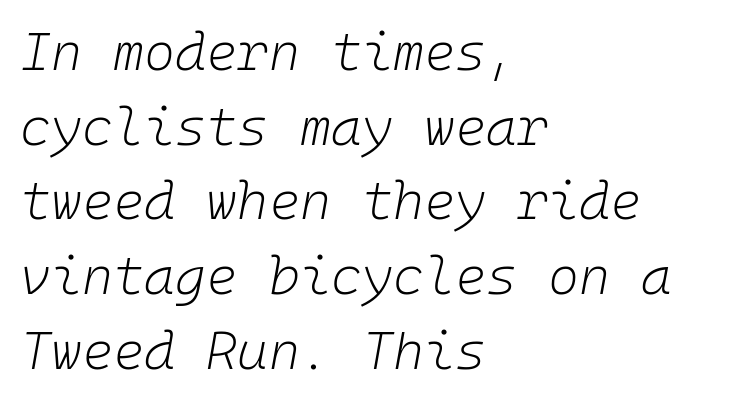
{"italic": "yes", "lean": "right", "slant_degrees": 10, "bold": "no", "weight": "light", "width": "normal", "stroke_contrast": "low", "x_height": "medium", "monospaced": "yes", "underline": "no", "align": "left", "line_spacing": "normal", "line_spacing_ratio": 1.41, "letter_spacing": "normal", "letter_spacing_em": 0.0, "glyph_px": 53}
